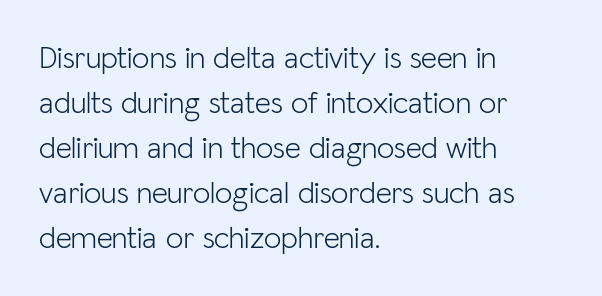
The image shows 31 px light sans-serif type, upright; set left-aligned, normal line spacing (1.45x), normal letter spacing, not underlined; low stroke contrast and a medium x-height.
